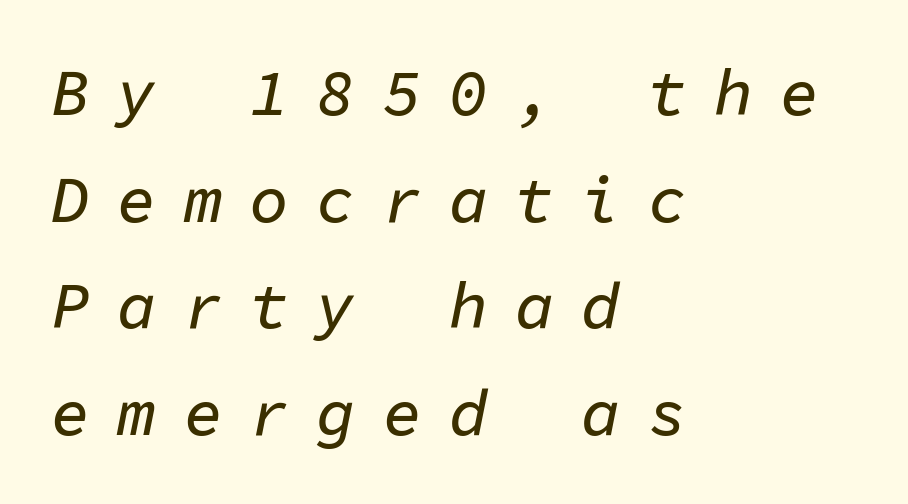
The image shows 65 px text type, italic (leaning right), monospaced; set left-aligned, normal line spacing (1.64x), unusually wide letter spacing (+0.42 em), not underlined; low stroke contrast and a medium x-height.
